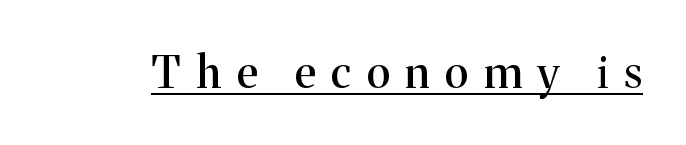
The image shows 44 px serif type, upright; set unusually wide letter spacing (+0.36 em), underlined; medium stroke contrast and a medium x-height.
